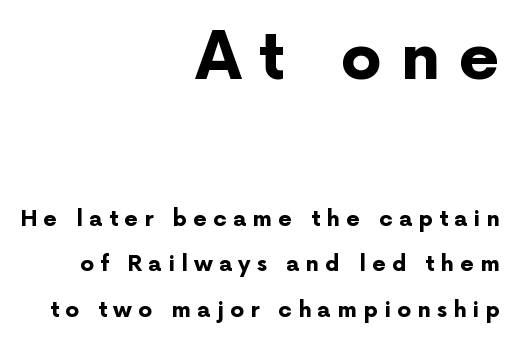
The image shows 65 px bold sans-serif type, upright; set right-aligned, loose line spacing (2.06x), unusually wide letter spacing (+0.28 em), not underlined; the first (top) block is 2.95x larger; low stroke contrast and a medium x-height.
